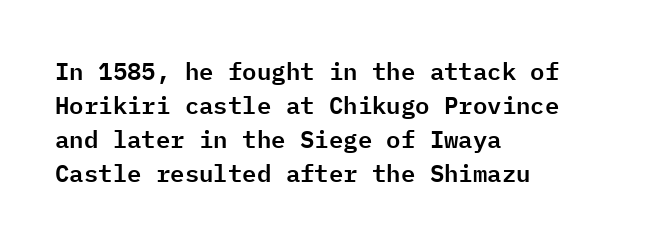
Here the glyphs are tracked normally, forming tight word shapes. A typesetter would call this leading conventional body-copy spacing. Descenders hang freely into open space. Typeset ragged right — the left edge is the straight one. Posture: upright roman.
